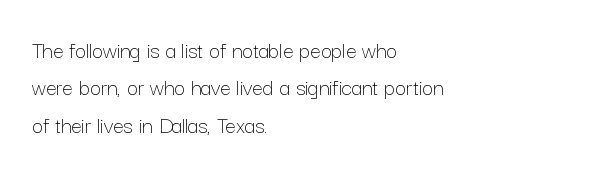
{"italic": "no", "bold": "no", "underline": "no", "align": "left", "line_spacing": "normal", "line_spacing_ratio": 1.56, "letter_spacing": "normal", "letter_spacing_em": 0.0, "glyph_px": 24}
